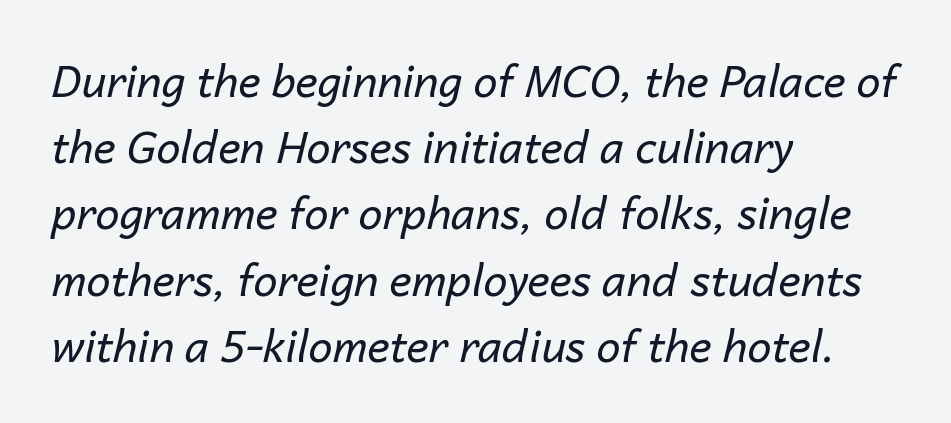
The image shows 43 px regular-weight type, italic (leaning right); set left-aligned, normal line spacing (1.54x), normal letter spacing, not underlined; low stroke contrast and a medium x-height.
